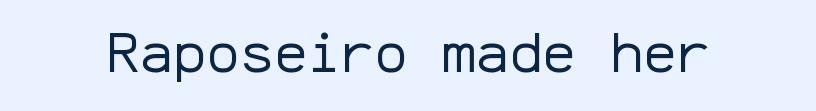
This sample has the even, mechanical cadence of fixed-width lettering. Anything drawn beneath the words? Only blank space. This rendering leaves character spacing at its baseline value. Is there any slant? The stems are plumb.
